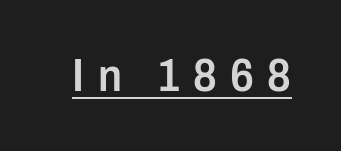
Italic: no, the glyphs are upright roman. The typesetting leans somewhat heavy: a semibold. The designer went with a sans here, leaving each stem footless. A typesetter would call this proportional, since set widths differ per character. Words appear elongated and porous because spacing is wide. Underline: present.
